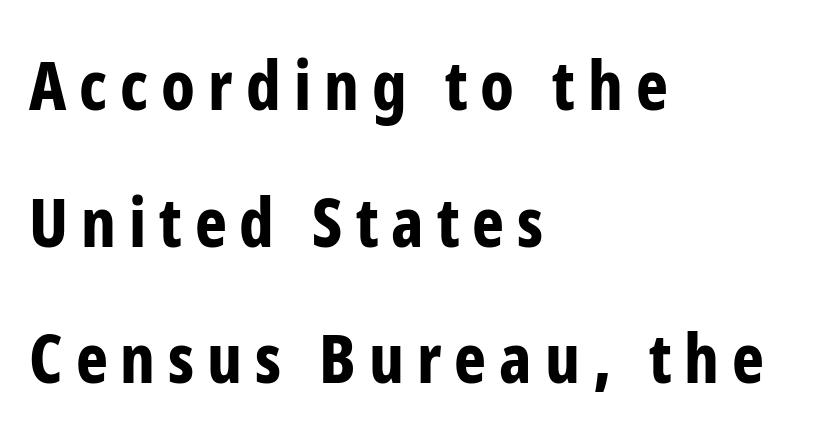
Q: Is the text bold? A: Yes.
Q: Is the text italic (slanted)? A: No, it is upright.
Q: Is the typeface a serif or a sans-serif typeface? A: Sans-serif.
Q: Is the text underlined? A: No.
Q: How is the paragraph aligned? A: Left-aligned.
Q: Is the spacing between lines tight, normal or loose? A: Loose.
Q: Width (condensed, normal, or wide)? A: Condensed.
Q: Stroke contrast? A: Low.
Q: x-height? A: Medium.
Q: Monospaced? A: No.
